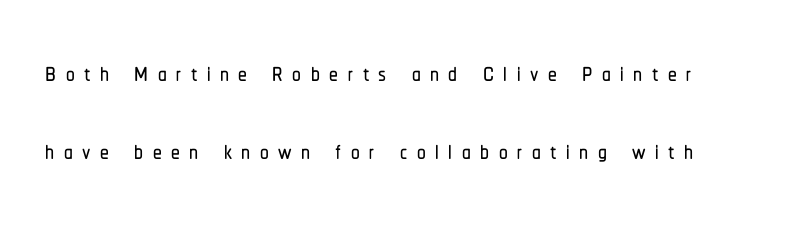
Q: Is the text italic (slanted)? A: No, it is upright.
Q: Is the typeface a serif or a sans-serif typeface? A: Sans-serif.
Q: Is the text underlined? A: No.
Q: How is the paragraph aligned? A: Left-aligned.
Q: Is the spacing between letters normal or unusually wide? A: Unusually wide.
Q: Is the spacing between lines tight, normal or loose? A: Loose.
Q: Width (condensed, normal, or wide)? A: Condensed.
Q: Stroke contrast? A: Low.
Q: x-height? A: Medium.
Q: Monospaced? A: No.
